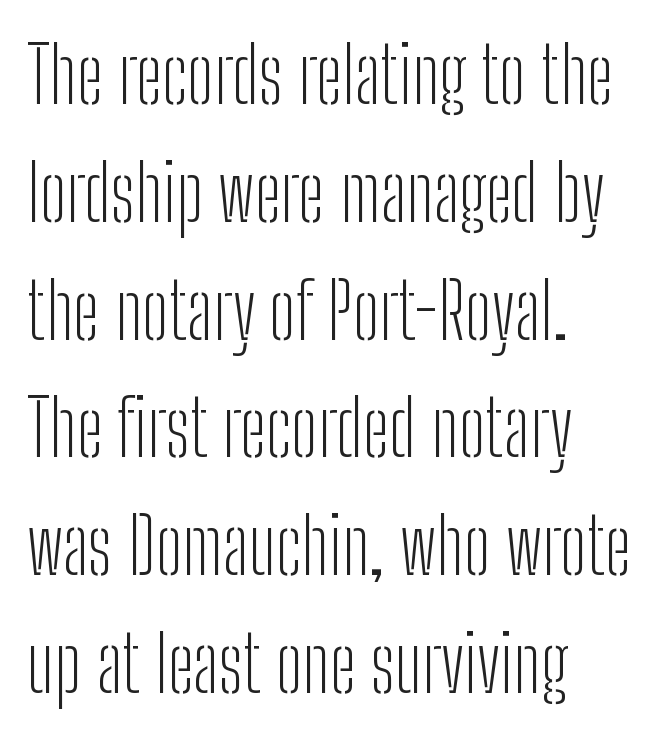
Clear beneath every line of the passage. Is the type heavy? It reads as light-to-regular instead. The setting favours the left margin, as ordinary paragraphs usually do. The type sits square on the baseline with zero lean. What's the leading like? Ordinary, nothing unusual.
